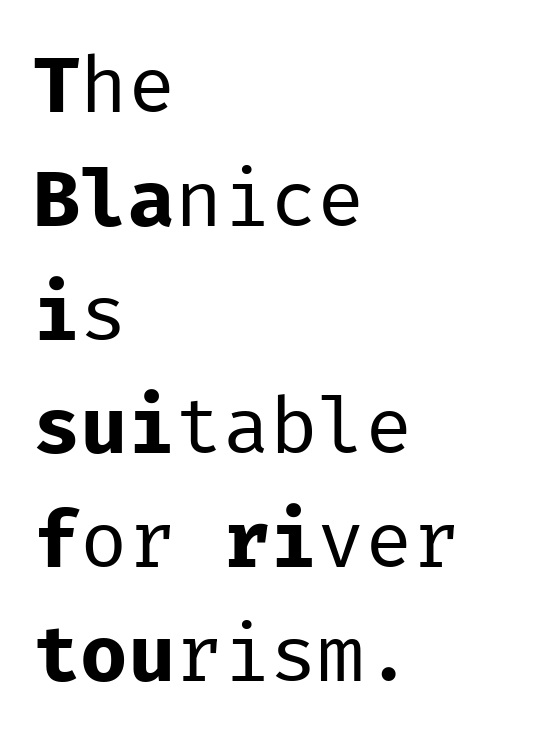
{"serif": "no", "italic": "no", "bold": "no", "weight": "regular", "width": "normal", "stroke_contrast": "low", "x_height": "medium", "monospaced": "yes", "underline": "no", "align": "left", "line_spacing": "normal", "line_spacing_ratio": 1.44, "letter_spacing": "normal", "letter_spacing_em": 0.0, "glyph_px": 79}
